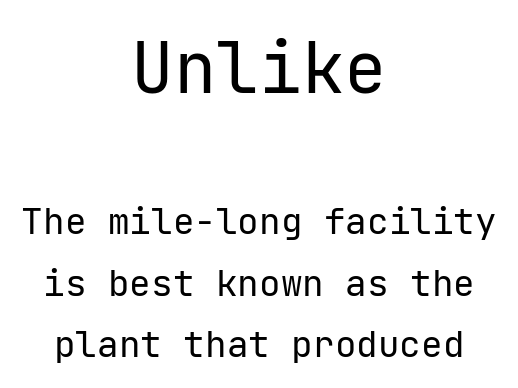
A student would notice the top passage is typeset larger than what follows. The rendering shows plain stroke endings on the letterforms — a sans-serif design. Line starts and ends both wander, symmetrically. Weight: in the light-to-regular range. Do the letters lean? They stand straight. The string is rendered with underlining switched off.
